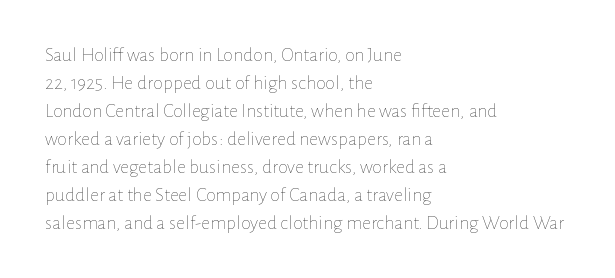
{"italic": "no", "bold": "no", "underline": "no", "align": "left", "line_spacing": "normal", "line_spacing_ratio": 1.4, "letter_spacing": "normal", "letter_spacing_em": 0.0, "glyph_px": 20}
